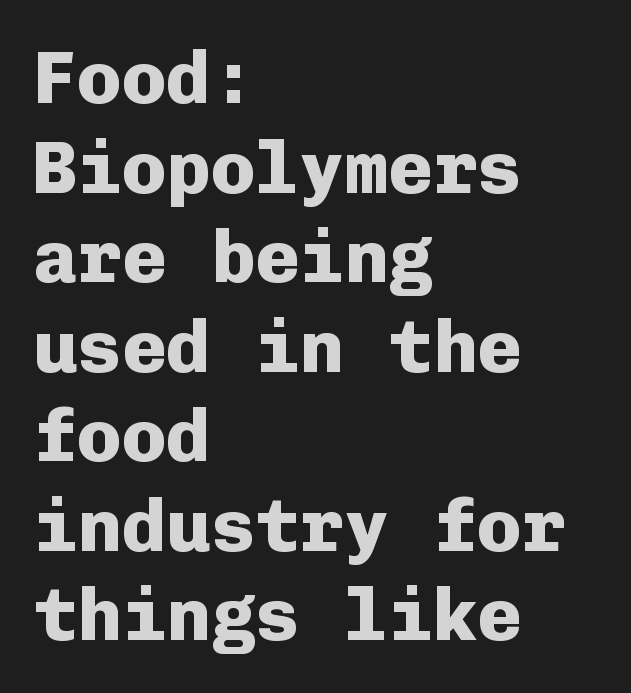
Q: Is the text bold? A: Yes.
Q: Is the text italic (slanted)? A: No, it is upright.
Q: Is the typeface a serif or a sans-serif typeface? A: Sans-serif.
Q: Is the text underlined? A: No.
Q: How is the paragraph aligned? A: Left-aligned.
Q: Is the spacing between letters normal or unusually wide? A: Normal.
Q: Width (condensed, normal, or wide)? A: Normal.
Q: Stroke contrast? A: Low.
Q: x-height? A: Medium.
Q: Monospaced? A: Yes.
